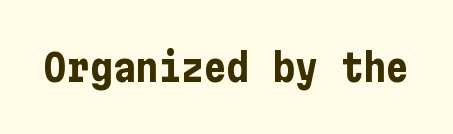
{"serif": "no", "italic": "no", "bold": "yes", "weight": "bold", "width": "condensed", "stroke_contrast": "low", "x_height": "medium", "underline": "no", "letter_spacing": "normal", "letter_spacing_em": 0.0, "glyph_px": 38}
